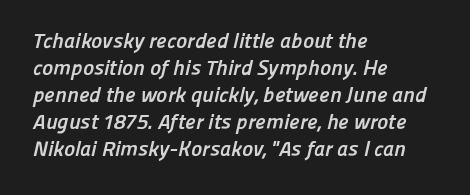
Q: Is the text bold? A: Yes.
Q: Is the text underlined? A: No.
Q: How is the paragraph aligned? A: Left-aligned.
Q: Is the spacing between letters normal or unusually wide? A: Normal.
Q: Is the spacing between lines tight, normal or loose? A: Normal.
